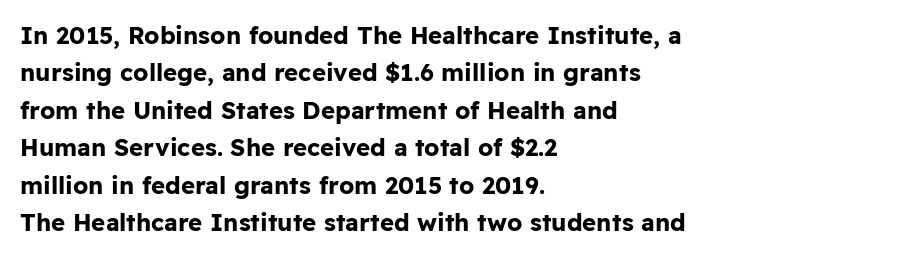
Q: Is the text bold? A: Yes.
Q: Is the text italic (slanted)? A: No, it is upright.
Q: Is the text underlined? A: No.
Q: How is the paragraph aligned? A: Left-aligned.
Q: Is the spacing between letters normal or unusually wide? A: Normal.
Q: Is the spacing between lines tight, normal or loose? A: Normal.
